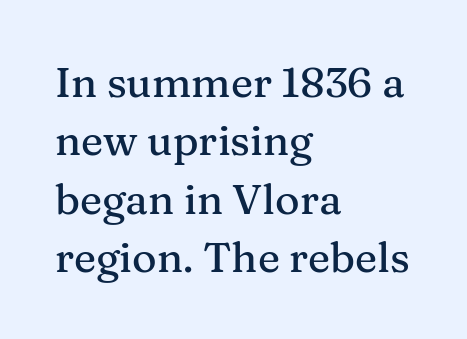
Serifs: yes, visible at the terminals of the letterforms. This block has exactly the height ordinary leading produces. Plain, unruled lines of type. Tall strokes in this sample are plumb rather than angled.
